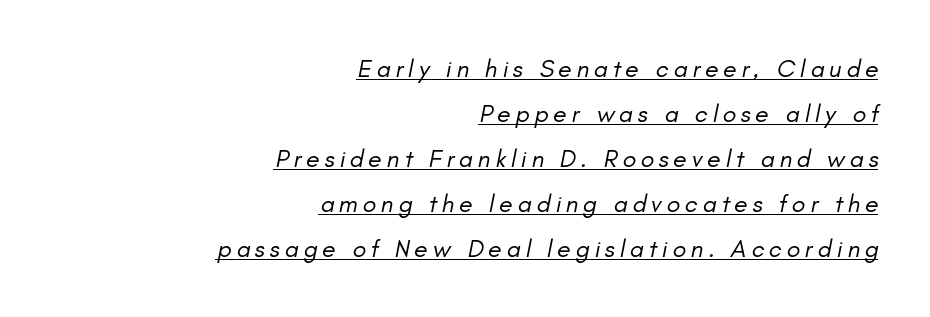
The image shows 25 px text type, italic (leaning right); set right-aligned, line spacing 1.8x, underlined.
